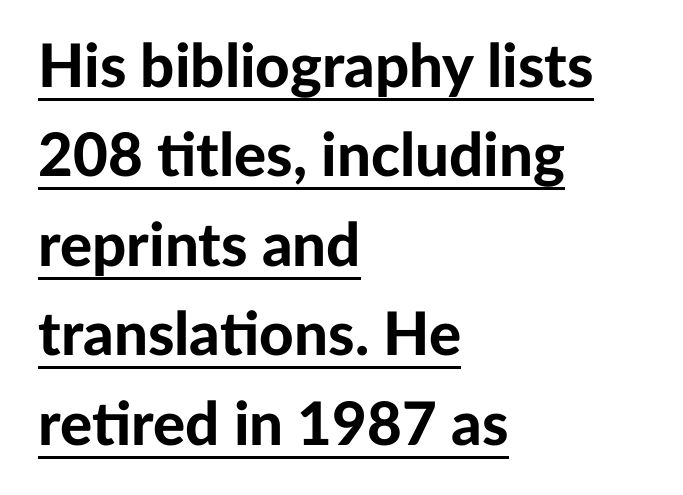
{"serif": "no", "italic": "no", "bold": "yes", "weight": "bold", "width": "normal", "stroke_contrast": "low", "x_height": "medium", "monospaced": "no", "underline": "yes", "align": "left", "line_spacing": "normal", "line_spacing_ratio": 1.49, "letter_spacing": "normal", "letter_spacing_em": 0.0, "glyph_px": 60}
